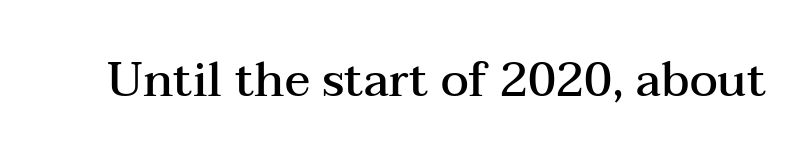
Think of a printed novel: that variable character pitch is what you see here. Check where the strokes stop: tiny serifs finish them off. Letters rest on an invisible, unmarked baseline. Notice how the stems are strictly vertical — no italics here.
